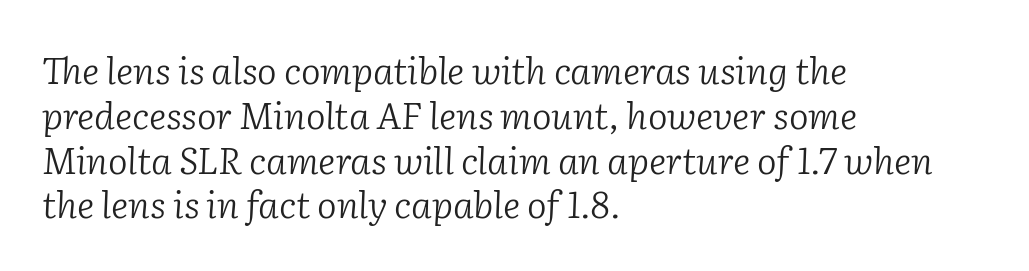
Weight: regular or lighter. Unlike a clean sans, this face finishes its strokes with serifs. Rule under the text: the space is simply empty. Line starts are locked; line ends wander.
